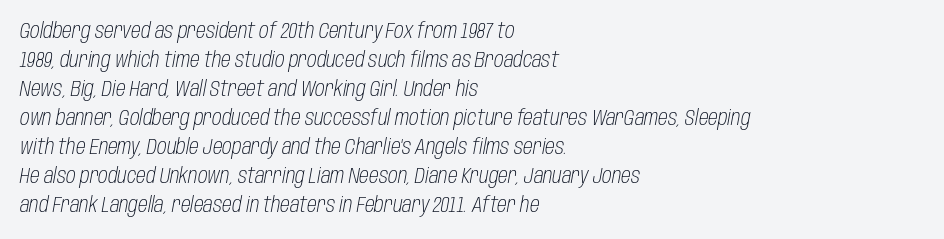
Q: Is the text bold? A: No.
Q: Is the text italic (slanted)? A: Yes, it leans right by about 10 degrees.
Q: Is the text underlined? A: No.
Q: How is the paragraph aligned? A: Left-aligned.
Q: Is the spacing between letters normal or unusually wide? A: Normal.
Q: Is the spacing between lines tight, normal or loose? A: Normal.
